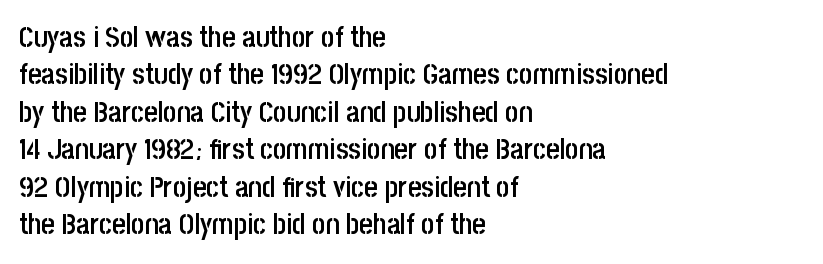
Q: Is the text bold? A: Semi-bold.
Q: Is the text italic (slanted)? A: No, it is upright.
Q: Is the typeface a serif or a sans-serif typeface? A: Sans-serif.
Q: Is the text underlined? A: No.
Q: How is the paragraph aligned? A: Left-aligned.
Q: Is the spacing between letters normal or unusually wide? A: Normal.
Q: Is the spacing between lines tight, normal or loose? A: Normal.
Q: Width (condensed, normal, or wide)? A: Condensed.
Q: Stroke contrast? A: Low.
Q: x-height? A: Large.
Q: Monospaced? A: No.
